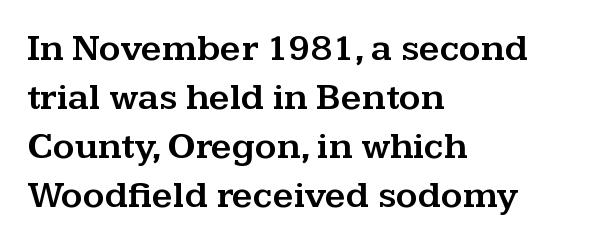
Q: Is the text italic (slanted)? A: No, it is upright.
Q: Is the typeface a serif or a sans-serif typeface? A: Serif.
Q: Is the text underlined? A: No.
Q: How is the paragraph aligned? A: Left-aligned.
Q: Is the spacing between letters normal or unusually wide? A: Normal.
Q: Is the spacing between lines tight, normal or loose? A: Normal.
Q: Width (condensed, normal, or wide)? A: Wide.
Q: Stroke contrast? A: Medium.
Q: x-height? A: Medium.
Q: Monospaced? A: No.
